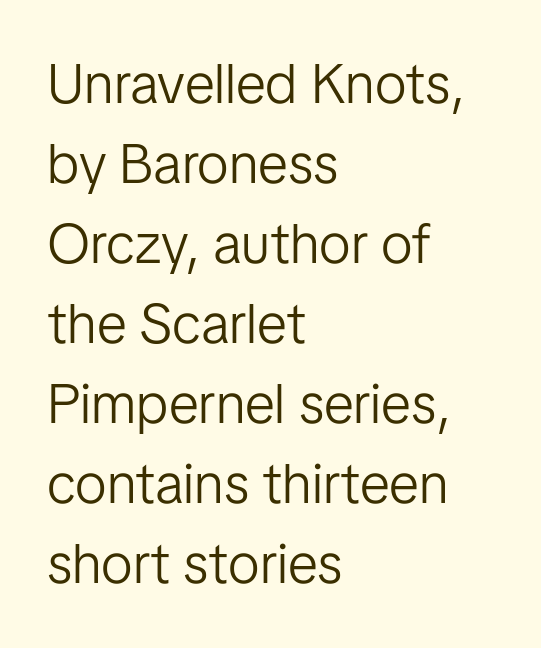
The image shows 56 px light sans-serif type, upright; set left-aligned, normal line spacing (1.43x), normal letter spacing, not underlined; low stroke contrast and a medium x-height.
